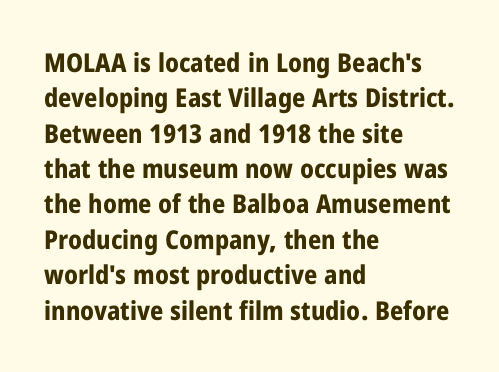
The image shows 26 px bold type, upright; set left-aligned, normal line spacing (1.36x), normal letter spacing, not underlined.
